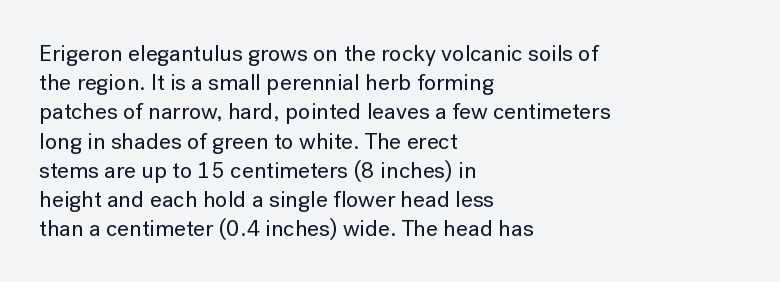
The image shows 23 px text type, upright; set left-aligned, normal line spacing (1.27x), normal letter spacing, not underlined.
